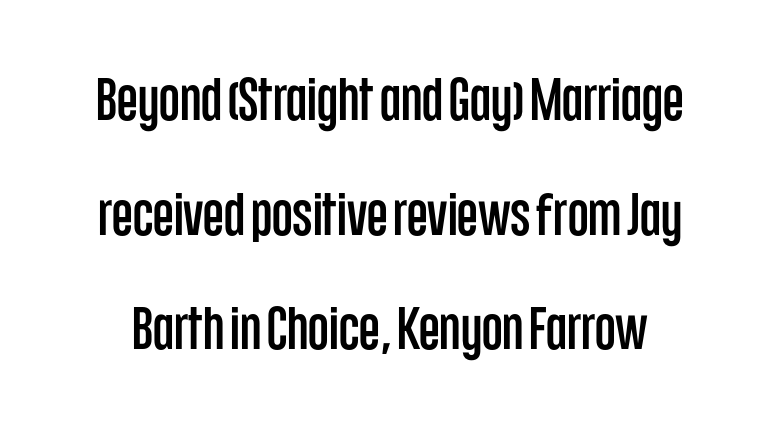
Q: Is the text italic (slanted)? A: No, it is upright.
Q: Is the typeface a serif or a sans-serif typeface? A: Sans-serif.
Q: Is the text underlined? A: No.
Q: How is the paragraph aligned? A: Centered.
Q: Is the spacing between letters normal or unusually wide? A: Normal.
Q: Is the spacing between lines tight, normal or loose? A: Loose.
Q: Width (condensed, normal, or wide)? A: Condensed.
Q: Stroke contrast? A: Low.
Q: x-height? A: Large.
Q: Monospaced? A: No.
